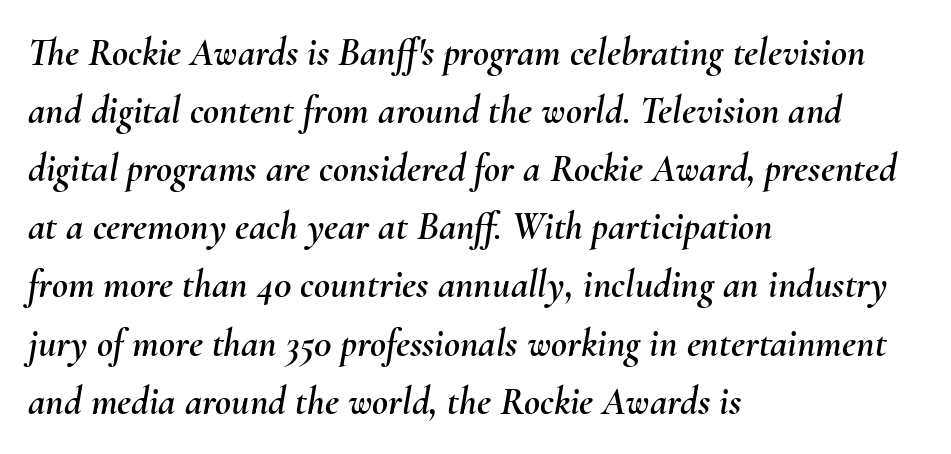
Q: Is the text italic (slanted)? A: Yes, it leans right by about 10 degrees.
Q: Is the text underlined? A: No.
Q: How is the paragraph aligned? A: Left-aligned.
Q: Is the spacing between letters normal or unusually wide? A: Normal.
Q: Is the spacing between lines tight, normal or loose? A: Normal.
Q: Width (condensed, normal, or wide)? A: Normal.
Q: Stroke contrast? A: Medium.
Q: x-height? A: Small.
Q: Monospaced? A: No.
